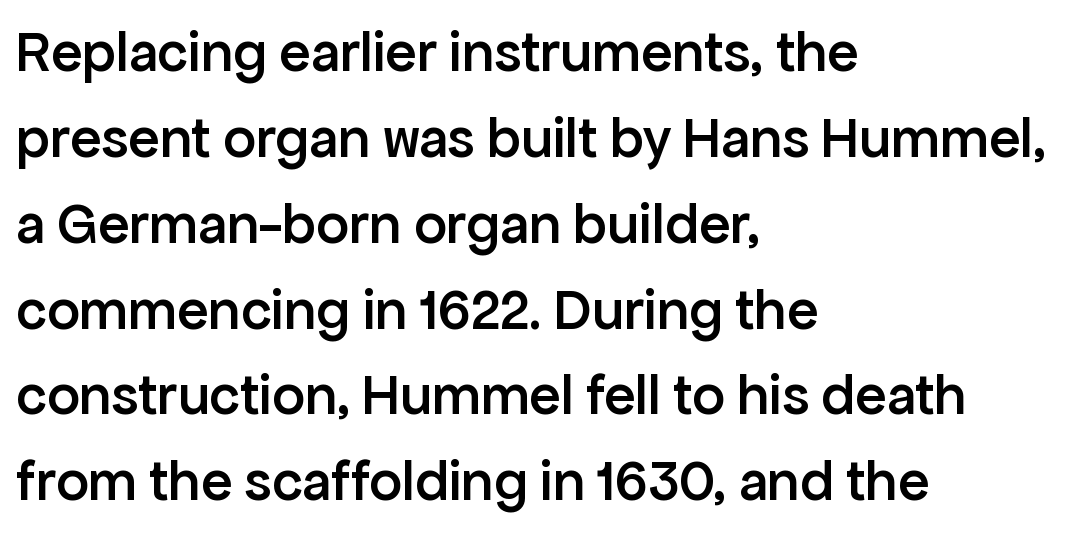
The image shows 58 px semibold sans-serif type, upright; set left-aligned, normal line spacing (1.48x), normal letter spacing, not underlined; low stroke contrast and a medium x-height.
